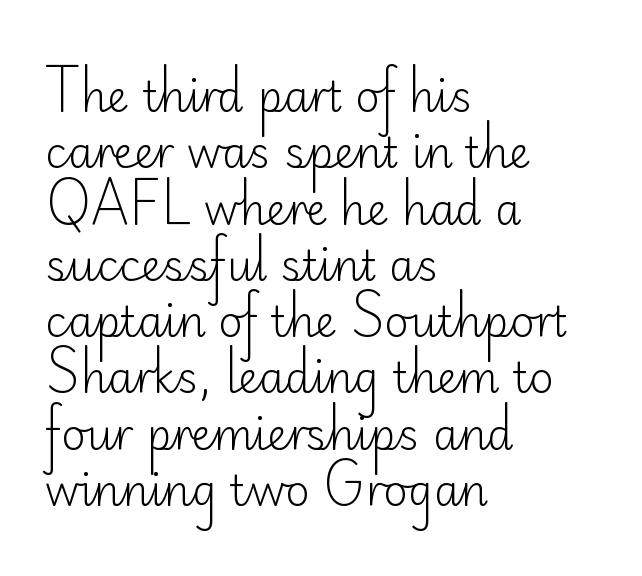
{"serif": "no", "italic": "no", "bold": "no", "weight": "light", "width": "normal", "stroke_contrast": "low", "x_height": "small", "monospaced": "no", "underline": "no", "align": "left", "line_spacing": "normal", "line_spacing_ratio": 1.34, "letter_spacing": "normal", "letter_spacing_em": 0.0, "glyph_px": 42}
